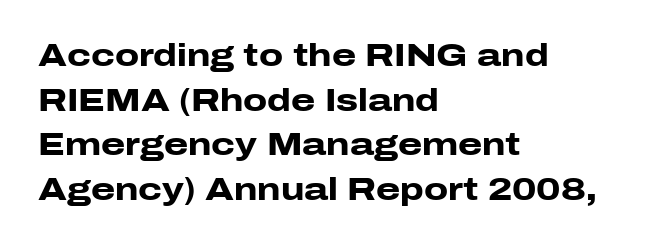
Q: Is the text bold? A: Yes.
Q: Is the text italic (slanted)? A: No, it is upright.
Q: Is the typeface a serif or a sans-serif typeface? A: Sans-serif.
Q: Is the text underlined? A: No.
Q: How is the paragraph aligned? A: Left-aligned.
Q: Is the spacing between letters normal or unusually wide? A: Normal.
Q: Is the spacing between lines tight, normal or loose? A: Normal.
Q: Width (condensed, normal, or wide)? A: Wide.
Q: Stroke contrast? A: Low.
Q: x-height? A: Medium.
Q: Monospaced? A: No.
